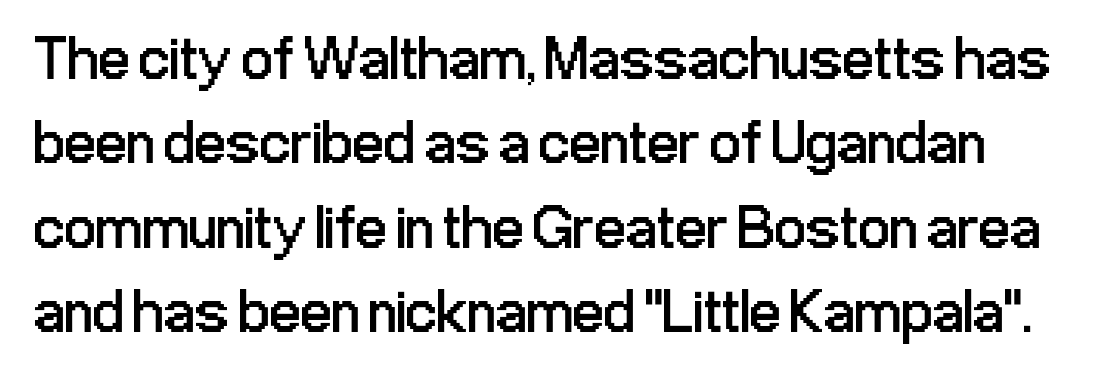
Q: Is the text bold? A: No.
Q: Is the text italic (slanted)? A: No, it is upright.
Q: Is the typeface a serif or a sans-serif typeface? A: Sans-serif.
Q: Is the text underlined? A: No.
Q: Is the spacing between letters normal or unusually wide? A: Normal.
Q: Is the spacing between lines tight, normal or loose? A: Normal.
Q: Width (condensed, normal, or wide)? A: Condensed.
Q: Stroke contrast? A: Low.
Q: x-height? A: Medium.
Q: Monospaced? A: No.
